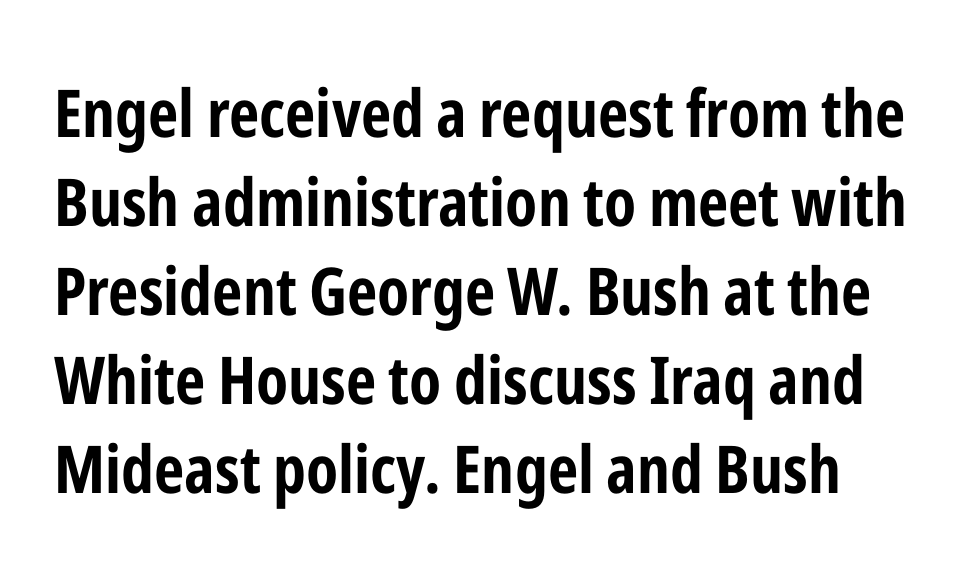
Q: Is the text bold? A: Yes.
Q: Is the text italic (slanted)? A: No, it is upright.
Q: Is the typeface a serif or a sans-serif typeface? A: Sans-serif.
Q: Is the text underlined? A: No.
Q: Is the spacing between letters normal or unusually wide? A: Normal.
Q: Is the spacing between lines tight, normal or loose? A: Normal.
Q: Width (condensed, normal, or wide)? A: Condensed.
Q: Stroke contrast? A: Low.
Q: x-height? A: Medium.
Q: Monospaced? A: No.
